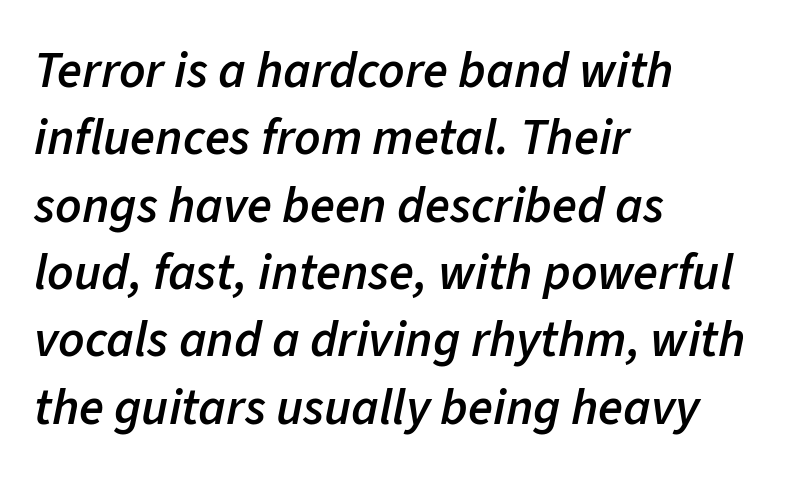
The rendering uses a moderate line-height, typical for paragraphs. Bare-footed words on every line. Where is the straight margin? On the left. Character widths vary here, with narrow letters taking less room than wide ones. Italic: yes, the glyphs are oblique.
